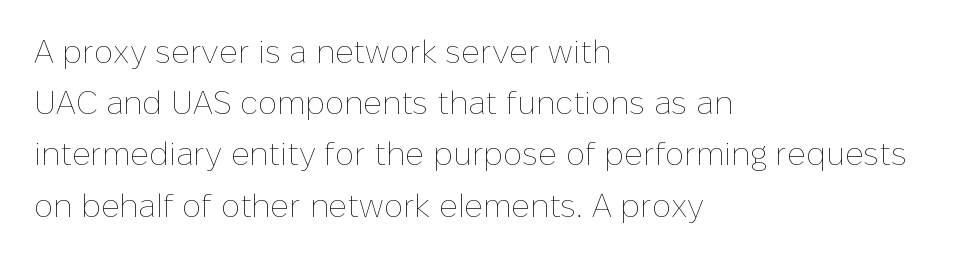
The image shows 32 px thin type, upright; set left-aligned, normal line spacing (1.6x), normal letter spacing, not underlined; low stroke contrast and a medium x-height.
